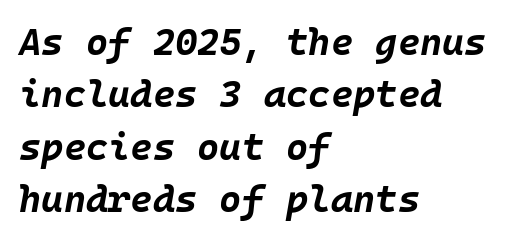
Q: Is the text bold? A: Yes.
Q: Is the text italic (slanted)? A: Yes, it leans right by about 10 degrees.
Q: Is the text underlined? A: No.
Q: How is the paragraph aligned? A: Left-aligned.
Q: Is the spacing between letters normal or unusually wide? A: Normal.
Q: Is the spacing between lines tight, normal or loose? A: Normal.
Q: Width (condensed, normal, or wide)? A: Normal.
Q: Stroke contrast? A: Low.
Q: x-height? A: Large.
